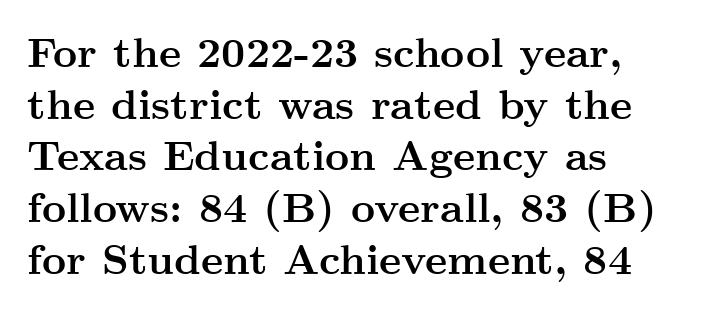
{"serif": "yes", "italic": "no", "bold": "yes", "weight": "semibold", "width": "wide", "stroke_contrast": "medium", "x_height": "small", "monospaced": "no", "underline": "no", "align": "left", "line_spacing_ratio": 1.23, "letter_spacing": "normal", "letter_spacing_em": 0.0, "glyph_px": 42}
